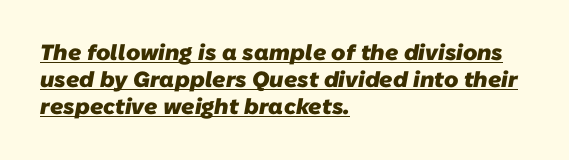
Q: Is the text bold? A: Yes.
Q: Is the text underlined? A: Yes.
Q: How is the paragraph aligned? A: Left-aligned.
Q: Is the spacing between letters normal or unusually wide? A: Normal.
